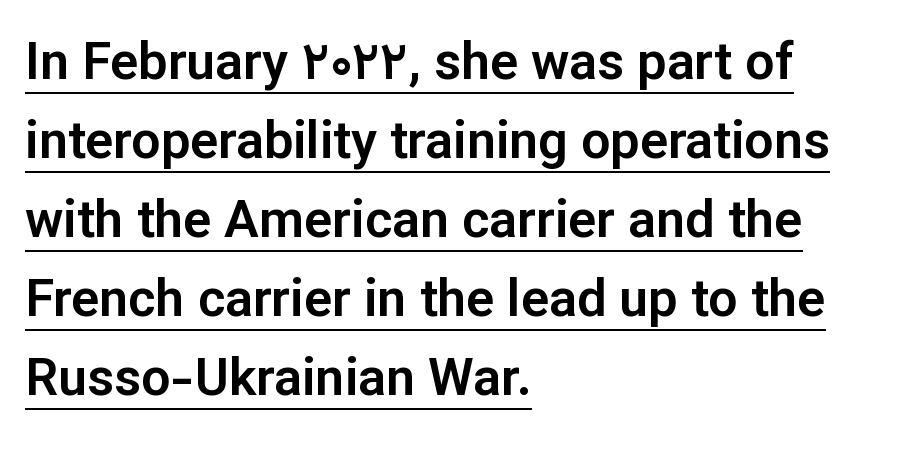
A normal amount of white space separates one row of letters from the next. Does a line run under the words? Yes, clearly. Each line starts at the same left margin while the right side varies. Unlike a traditional serif, this face leaves its strokes unadorned. The passage shown is typed in a proportional face where columns would drift. Notice how the stems are strictly vertical — no italics here.
